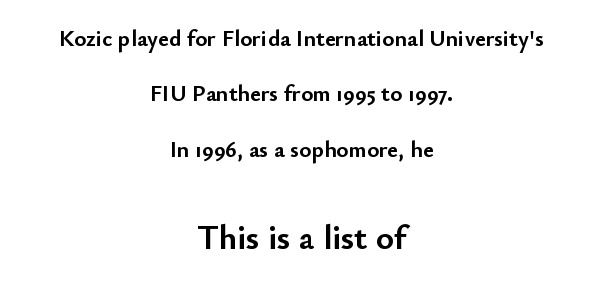
Chunky letters — that's bold for sure. Alignment: centered. Size contrast runs from small at the top to large at the bottom. Glance below the letters and you will spot only blank space. This is sans-serif lettering, the kind often seen on screens and signage.
